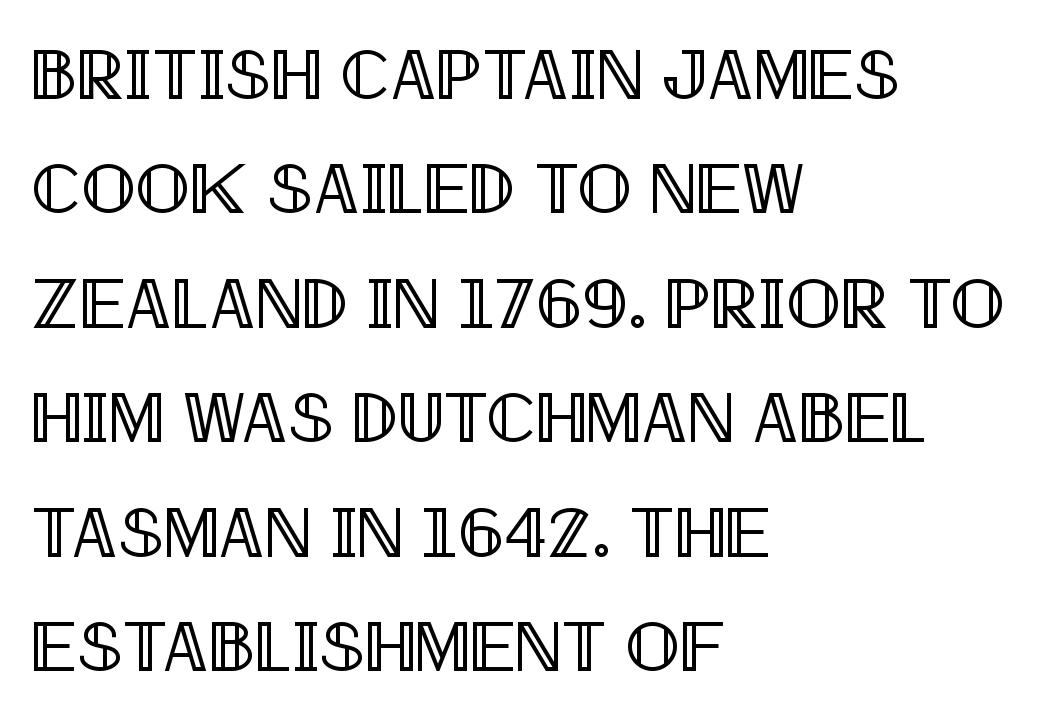
The image shows 72 px condensed type, upright; set left-aligned, normal line spacing (1.59x), normal letter spacing, not underlined; a large x-height.
